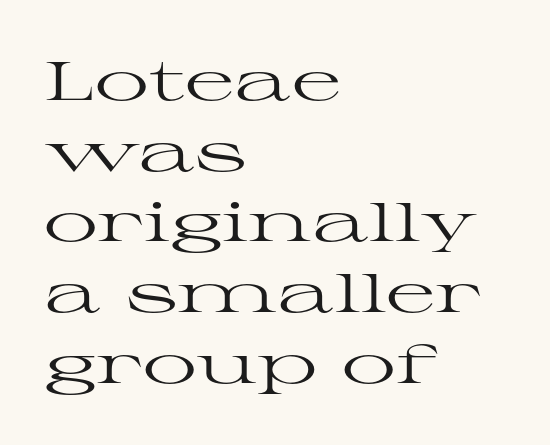
Regarding leading, the lines here are spaced in the standard way. Letter spacing: default. Vertical stems look standard width or narrower in stroke. Looks like regular typesetting: each glyph gets only the width it needs.
